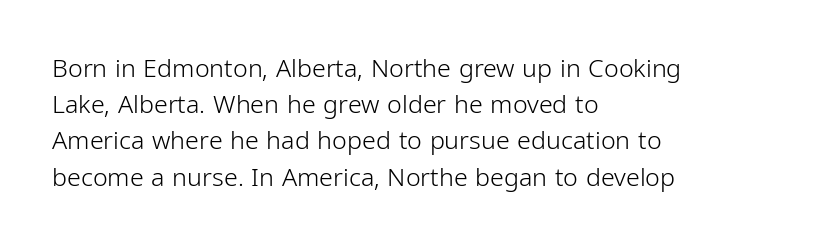
The image shows 25 px text type, upright; set left-aligned, normal line spacing (1.45x), normal letter spacing, not underlined.
